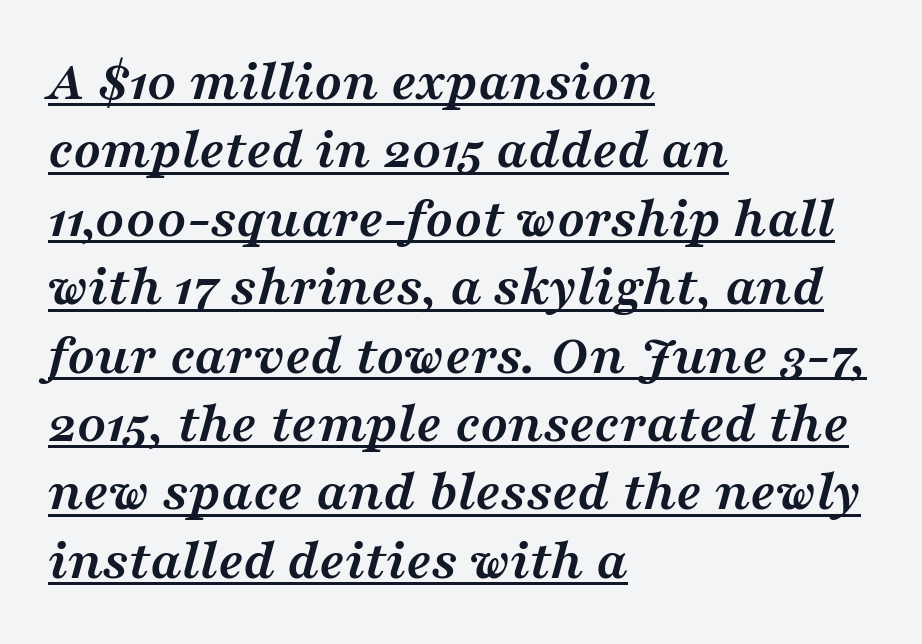
{"serif": "yes", "italic": "yes", "lean": "right", "slant_degrees": 16, "bold": "yes", "weight": "semibold", "width": "wide", "stroke_contrast": "medium", "x_height": "medium", "monospaced": "no", "underline": "yes", "align": "left", "line_spacing_ratio": 1.2, "letter_spacing": "normal", "letter_spacing_em": 0.0, "glyph_px": 57}
